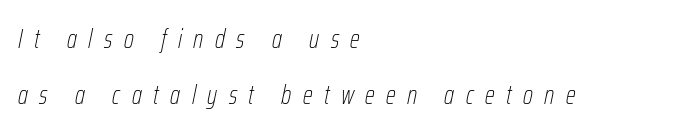
The image shows 26 px text type, italic (leaning right); set left-aligned, loose line spacing (2.16x), unusually wide letter spacing (+0.44 em), not underlined.
